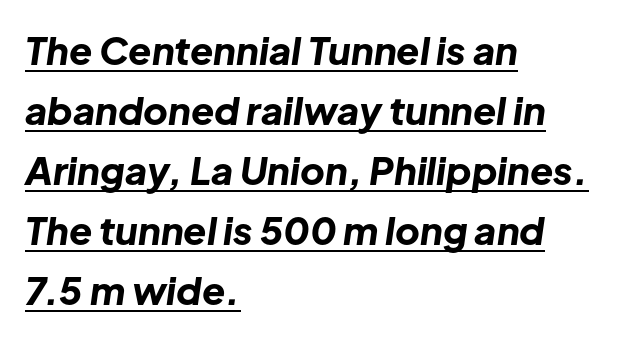
Characters are canted at an angle relative to the baseline's perpendicular. A typographer would call this underscored text. Proportional: the letters do not fall into vertical columns. The ragged edge is on the right, which tells us the setting is flush left. No extra tracking has been applied to these lines.
